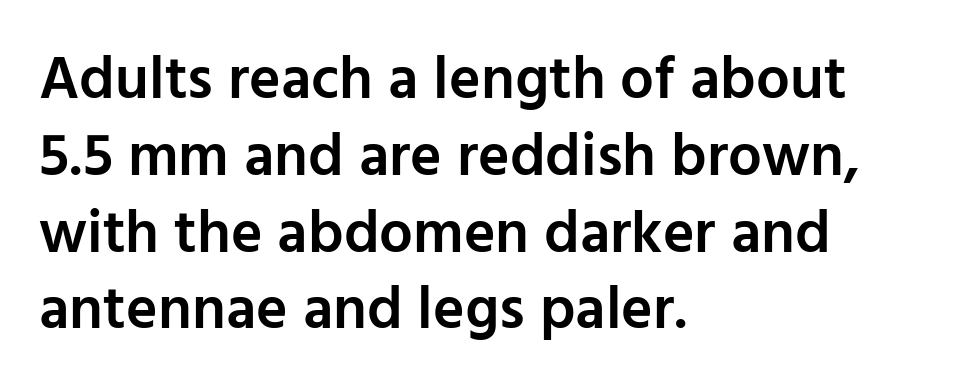
Q: Is the text bold? A: Semi-bold.
Q: Is the text italic (slanted)? A: No, it is upright.
Q: Is the typeface a serif or a sans-serif typeface? A: Sans-serif.
Q: Is the text underlined? A: No.
Q: How is the paragraph aligned? A: Left-aligned.
Q: Is the spacing between letters normal or unusually wide? A: Normal.
Q: Is the spacing between lines tight, normal or loose? A: Normal.
Q: Width (condensed, normal, or wide)? A: Normal.
Q: Stroke contrast? A: Low.
Q: x-height? A: Medium.
Q: Monospaced? A: No.
